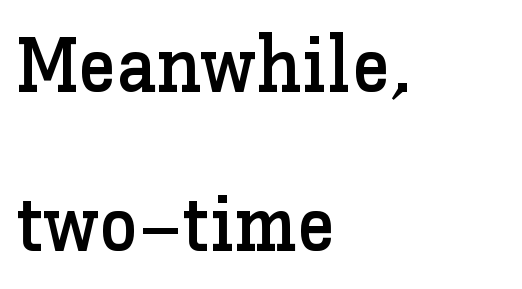
{"italic": "no", "width": "normal", "stroke_contrast": "low", "x_height": "medium", "monospaced": "no", "underline": "no", "align": "left", "line_spacing": "loose", "line_spacing_ratio": 2.04, "letter_spacing": "normal", "letter_spacing_em": 0.0, "glyph_px": 78}
